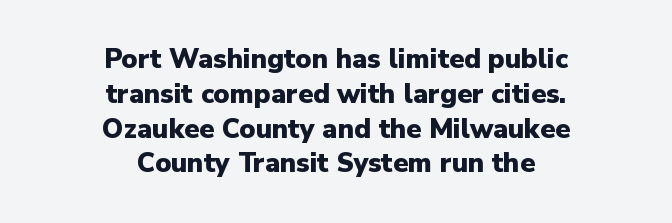
The typesetting leans heavy: a genuine bold. A typesetter would mark this as roman, not italic. The rows are spaced the way most documents space them. Tracking value appears to be zero — textbook default spacing.
